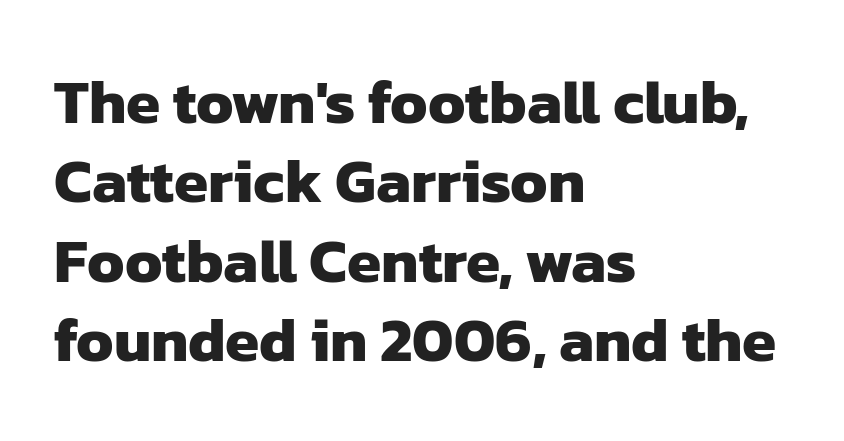
The face used here has the dense, thick strokes of a bold. Look at the bottom of the vertical strokes: they stop flat, with no serifs. Between one letter and the next there's only the usual sliver of space. A typesetter would call this leading conventional body-copy spacing. The passage shown is typed in a proportional face where columns would drift. Casual observation: everything's shoved over to the left.
